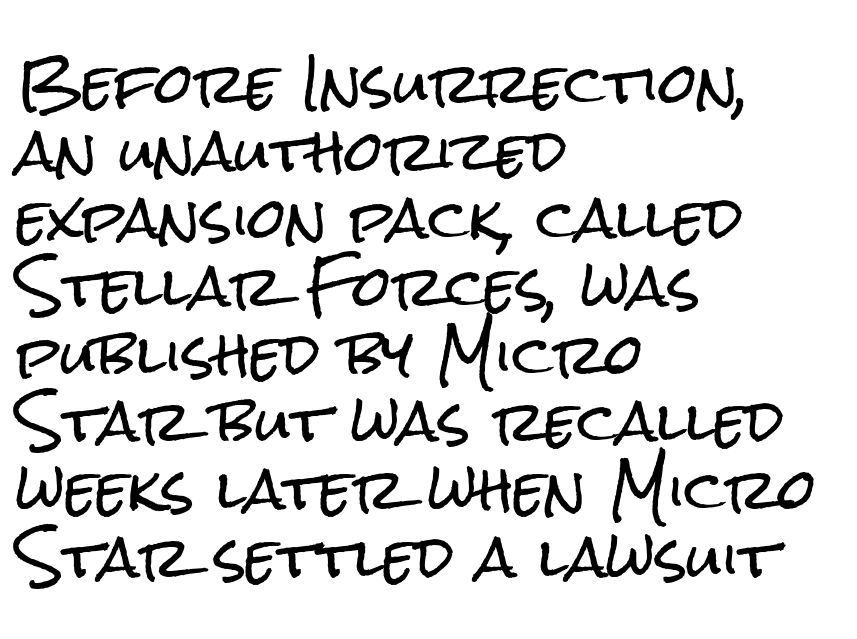
{"serif": "no", "italic": "no", "width": "condensed", "stroke_contrast": "low", "x_height": "medium", "monospaced": "no", "underline": "no", "align": "left", "line_spacing_ratio": 1.23, "letter_spacing": "normal", "letter_spacing_em": 0.0, "glyph_px": 55}
